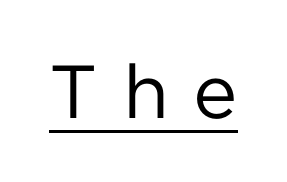
Q: Is the text bold? A: No.
Q: Is the text italic (slanted)? A: No, it is upright.
Q: Is the typeface a serif or a sans-serif typeface? A: Sans-serif.
Q: Is the text underlined? A: Yes.
Q: Is the spacing between letters normal or unusually wide? A: Unusually wide.
Q: Width (condensed, normal, or wide)? A: Normal.
Q: Stroke contrast? A: Low.
Q: x-height? A: Medium.
Q: Monospaced? A: No.
